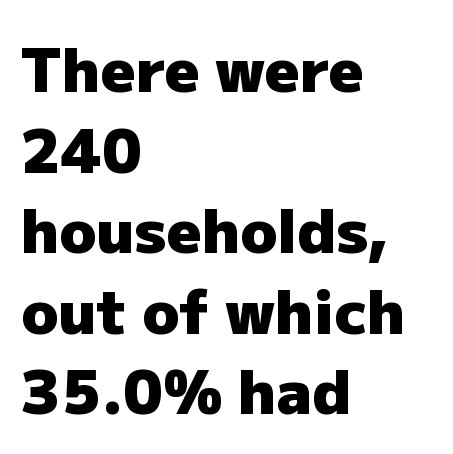
{"serif": "no", "italic": "no", "bold": "yes", "weight": "heavy", "width": "normal", "stroke_contrast": "low", "x_height": "medium", "monospaced": "no", "underline": "no", "align": "left", "line_spacing": "normal", "line_spacing_ratio": 1.32, "letter_spacing": "normal", "letter_spacing_em": 0.0, "glyph_px": 61}
